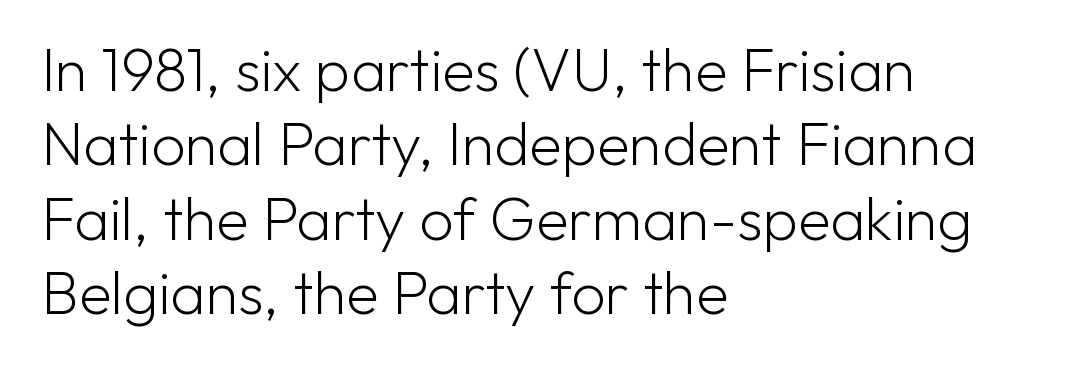
Q: Is the text bold? A: No.
Q: Is the text italic (slanted)? A: No, it is upright.
Q: Is the typeface a serif or a sans-serif typeface? A: Sans-serif.
Q: Is the text underlined? A: No.
Q: How is the paragraph aligned? A: Left-aligned.
Q: Is the spacing between letters normal or unusually wide? A: Normal.
Q: Width (condensed, normal, or wide)? A: Normal.
Q: Stroke contrast? A: Low.
Q: x-height? A: Medium.
Q: Monospaced? A: No.
